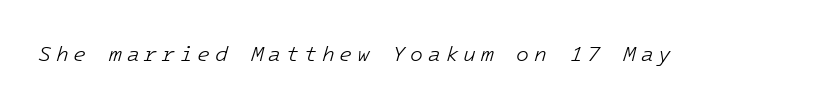
The image shows 21 px text type, italic (leaning right); set unusually wide letter spacing (+0.23 em), not underlined.
